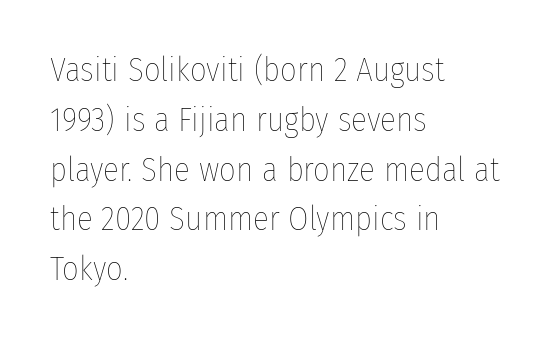
Rendered with straight, roman letterforms. This reads as an unemphasized weight, regular at the heaviest. Vertically, the passage feels balanced, rows spaced as you'd expect. Note the varied advance widths — an 'i' is clearly narrower than an 'm'.
